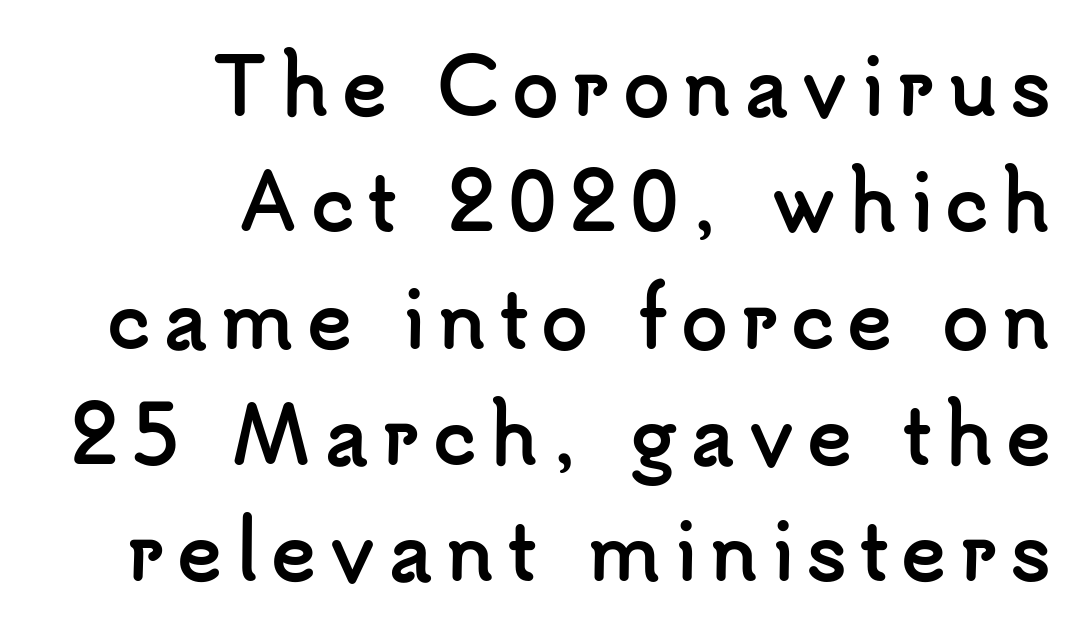
Q: Is the text bold? A: Yes.
Q: Is the text italic (slanted)? A: No, it is upright.
Q: Is the typeface a serif or a sans-serif typeface? A: Sans-serif.
Q: Is the text underlined? A: No.
Q: How is the paragraph aligned? A: Right-aligned.
Q: Is the spacing between lines tight, normal or loose? A: Normal.
Q: Width (condensed, normal, or wide)? A: Normal.
Q: Stroke contrast? A: Low.
Q: x-height? A: Small.
Q: Monospaced? A: No.
